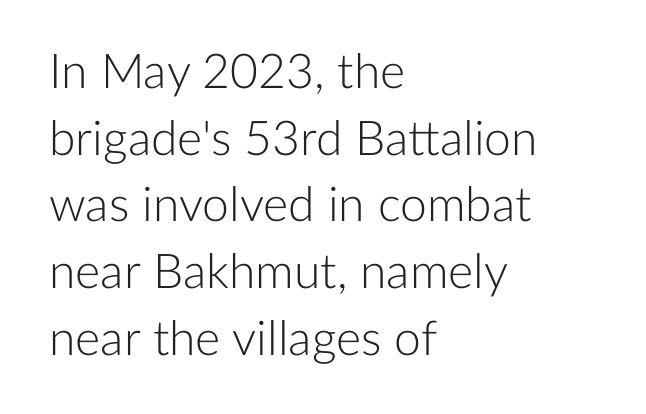
Q: Is the text bold? A: No.
Q: Is the text italic (slanted)? A: No, it is upright.
Q: Is the typeface a serif or a sans-serif typeface? A: Sans-serif.
Q: Is the text underlined? A: No.
Q: How is the paragraph aligned? A: Left-aligned.
Q: Is the spacing between letters normal or unusually wide? A: Normal.
Q: Is the spacing between lines tight, normal or loose? A: Normal.
Q: Width (condensed, normal, or wide)? A: Normal.
Q: Stroke contrast? A: Low.
Q: x-height? A: Medium.
Q: Monospaced? A: No.
